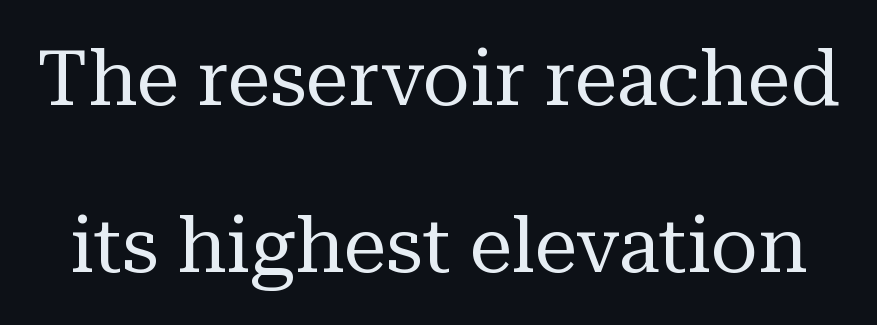
Q: Is the text bold? A: No.
Q: Is the text italic (slanted)? A: No, it is upright.
Q: Is the typeface a serif or a sans-serif typeface? A: Serif.
Q: Is the text underlined? A: No.
Q: Is the spacing between letters normal or unusually wide? A: Normal.
Q: Is the spacing between lines tight, normal or loose? A: Loose.
Q: Width (condensed, normal, or wide)? A: Normal.
Q: Stroke contrast? A: Medium.
Q: x-height? A: Medium.
Q: Monospaced? A: No.
